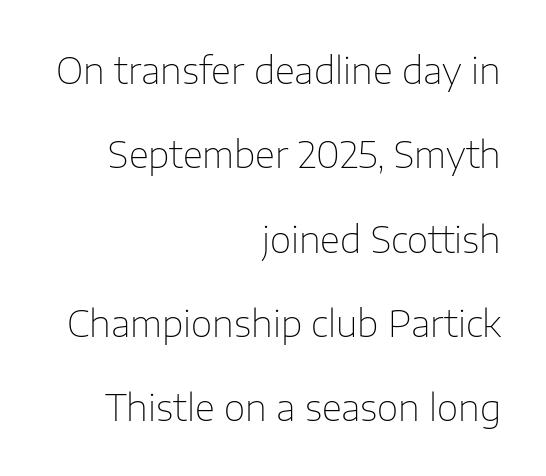
Q: Is the text bold? A: No.
Q: Is the text italic (slanted)? A: No, it is upright.
Q: Is the typeface a serif or a sans-serif typeface? A: Sans-serif.
Q: Is the text underlined? A: No.
Q: How is the paragraph aligned? A: Right-aligned.
Q: Is the spacing between letters normal or unusually wide? A: Normal.
Q: Is the spacing between lines tight, normal or loose? A: Loose.
Q: Width (condensed, normal, or wide)? A: Normal.
Q: Stroke contrast? A: Low.
Q: x-height? A: Medium.
Q: Monospaced? A: No.
